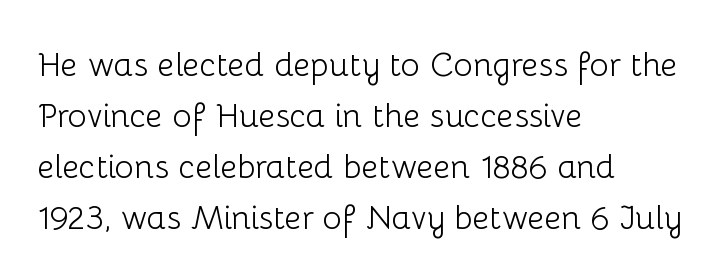
{"serif": "no", "italic": "no", "bold": "no", "weight": "light", "width": "normal", "stroke_contrast": "low", "x_height": "medium", "monospaced": "no", "underline": "no", "align": "left", "line_spacing": "normal", "line_spacing_ratio": 1.55, "letter_spacing": "normal", "letter_spacing_em": 0.0, "glyph_px": 33}
